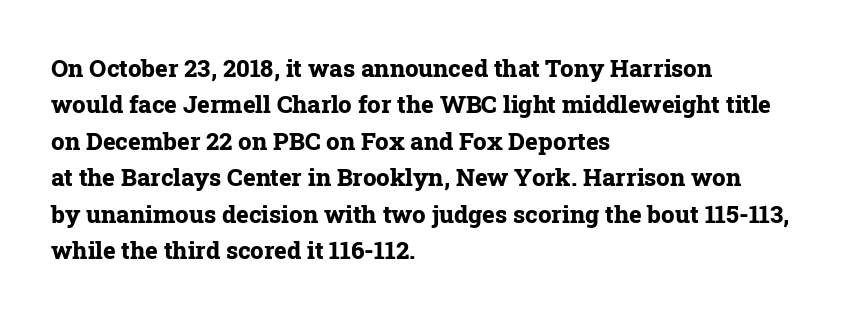
{"italic": "no", "bold": "yes", "underline": "no", "align": "left", "line_spacing": "normal", "line_spacing_ratio": 1.52, "letter_spacing": "normal", "letter_spacing_em": 0.0, "glyph_px": 24}
